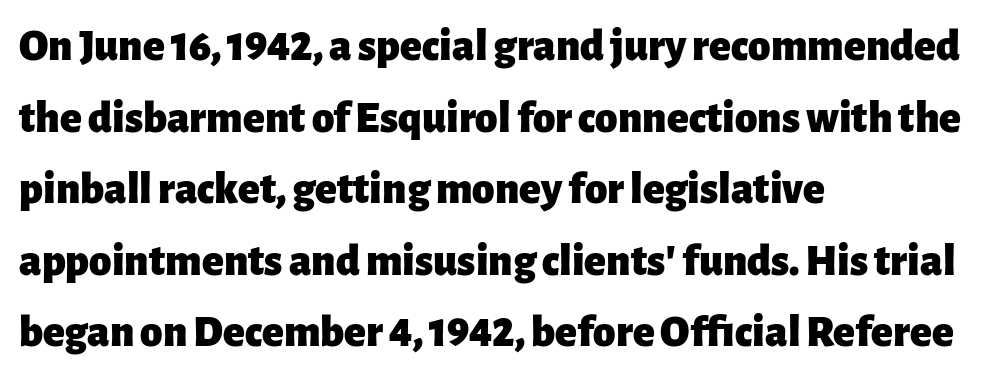
Observe the ordinary spacing: letters are neighbours, not strangers. Spacing verdict: proportional, widths tailored to each character. To sum up the face: it is a sans, with no serifs. One-word summary of the alignment: left. Upright lettering throughout.
